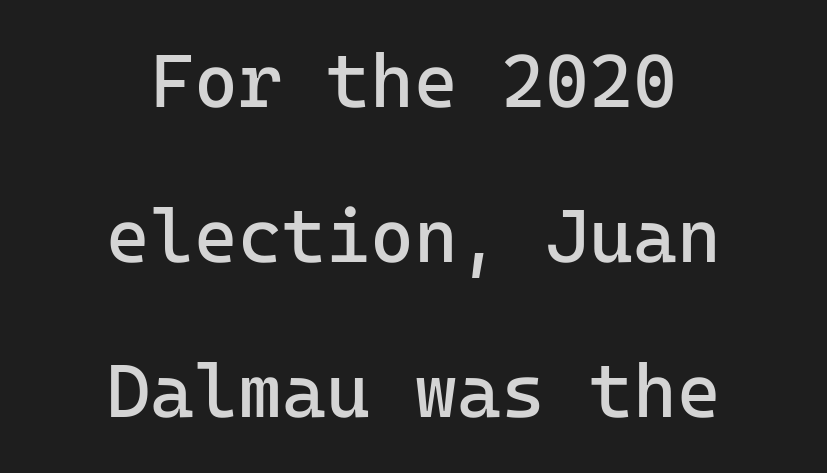
{"serif": "no", "italic": "no", "bold": "no", "weight": "regular", "width": "normal", "stroke_contrast": "low", "x_height": "medium", "underline": "no", "align": "center", "line_spacing": "loose", "line_spacing_ratio": 2.07, "letter_spacing": "normal", "letter_spacing_em": 0.0, "glyph_px": 75}
